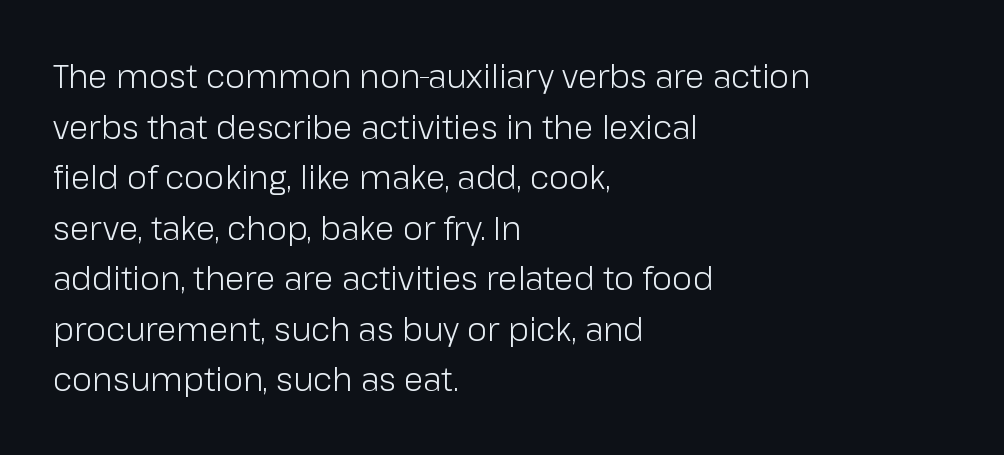
The gap between lines stays unmarked. The font sits on the lighter half of the weight spectrum, regular included. The paragraph shown leans on its left margin. Short note: letters normally spaced.
